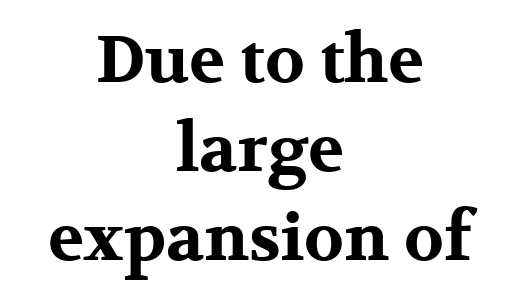
Q: Is the text bold? A: Yes.
Q: Is the text italic (slanted)? A: No, it is upright.
Q: Is the typeface a serif or a sans-serif typeface? A: Serif.
Q: Is the text underlined? A: No.
Q: How is the paragraph aligned? A: Centered.
Q: Is the spacing between letters normal or unusually wide? A: Normal.
Q: Is the spacing between lines tight, normal or loose? A: Normal.
Q: Width (condensed, normal, or wide)? A: Wide.
Q: Stroke contrast? A: Medium.
Q: x-height? A: Medium.
Q: Monospaced? A: No.
